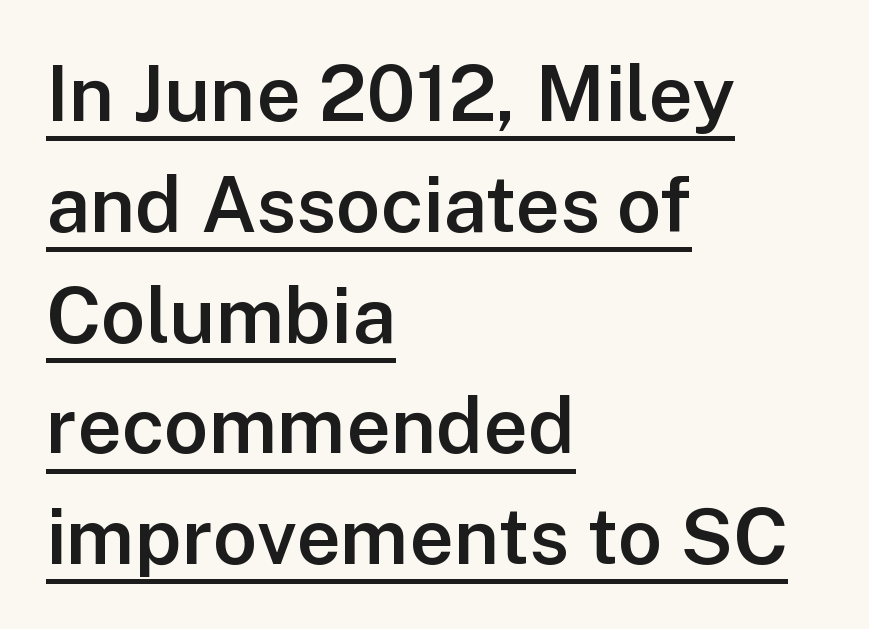
The image shows 78 px semibold sans-serif type, upright; set left-aligned, normal line spacing (1.42x), normal letter spacing, underlined; low stroke contrast and a medium x-height.
